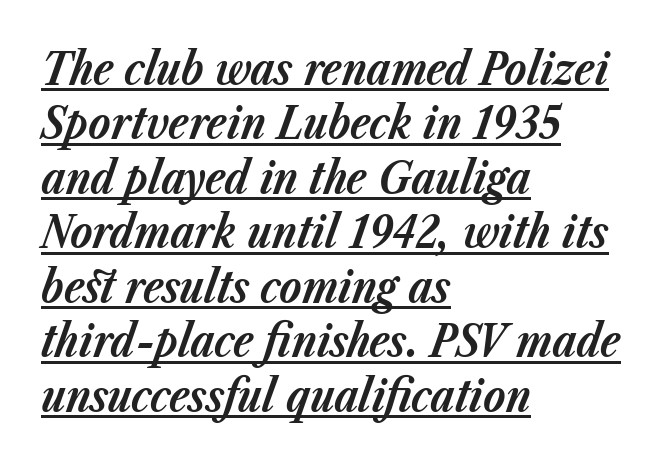
Every word sits above its own underline. This sample has the flowing, uneven cadence of proportional lettering. Characters are canted at an angle relative to the baseline's perpendicular. You could call the tracking neutral — neither tight nor loose.
